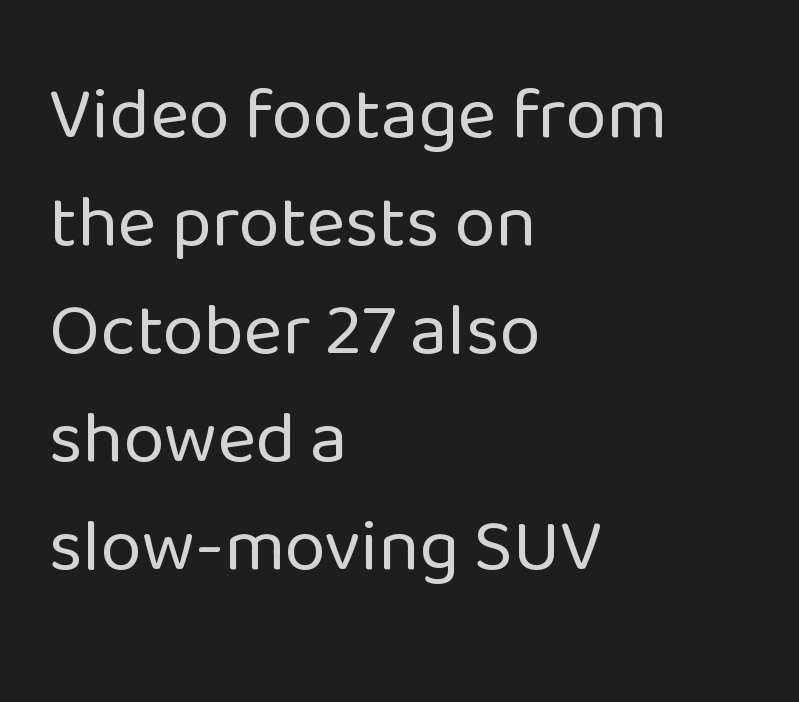
The image shows 74 px regular-weight sans-serif type, upright; set left-aligned, normal line spacing (1.46x), normal letter spacing, not underlined; low stroke contrast and a medium x-height.
